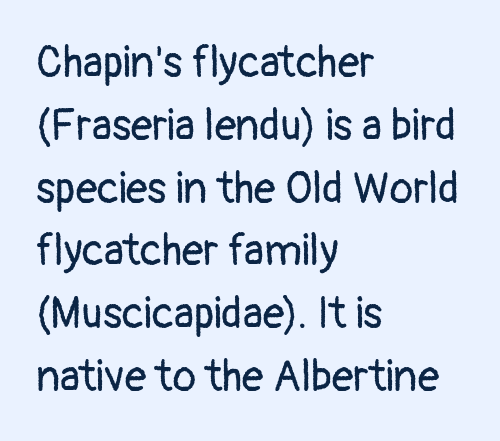
The image shows 43 px regular-weight sans-serif type, upright; set left-aligned, normal line spacing (1.46x), normal letter spacing, not underlined; low stroke contrast and a medium x-height.
